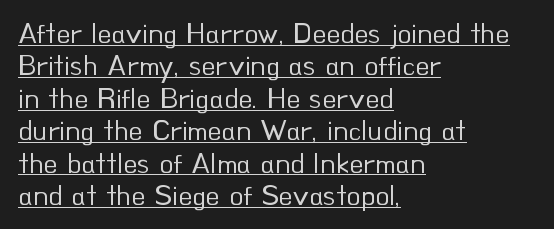
The specimen includes a rule beneath the text block's lines. This sample uses an upright cut, with every glyph sitting square on the baseline. Each stroke keeps to a modest, everyday thickness or less. No extra tracking has been applied to these lines. The face used here is proportionally spaced, like ordinary book or web type.
